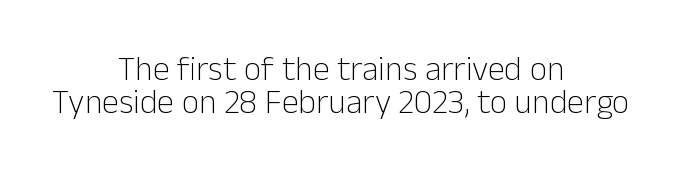
The image shows 34 px light sans-serif type, upright; set centered, tight line spacing (0.97x), normal letter spacing, not underlined; low stroke contrast and a medium x-height.
